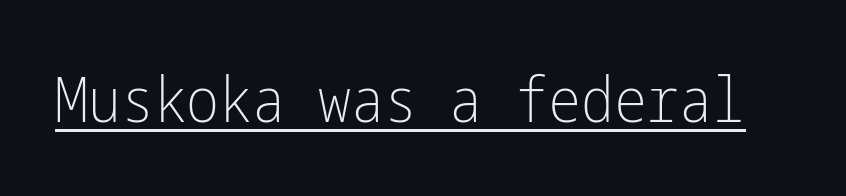
Q: Is the text bold? A: No.
Q: Is the text italic (slanted)? A: No, it is upright.
Q: Is the typeface a serif or a sans-serif typeface? A: Sans-serif.
Q: Is the text underlined? A: Yes.
Q: Is the spacing between letters normal or unusually wide? A: Normal.
Q: Width (condensed, normal, or wide)? A: Condensed.
Q: Stroke contrast? A: Low.
Q: x-height? A: Medium.
